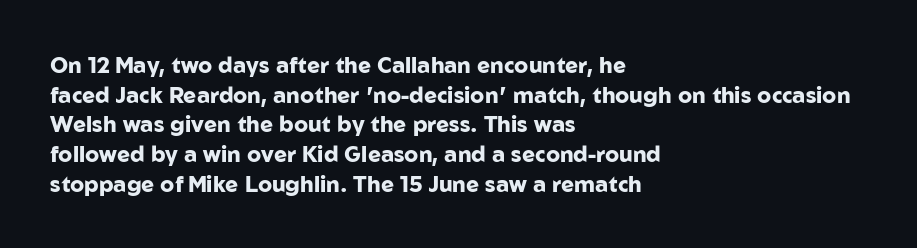
Q: Is the text bold? A: Yes.
Q: Is the text italic (slanted)? A: No, it is upright.
Q: Is the text underlined? A: No.
Q: How is the paragraph aligned? A: Left-aligned.
Q: Is the spacing between letters normal or unusually wide? A: Normal.
Q: Is the spacing between lines tight, normal or loose? A: Normal.
